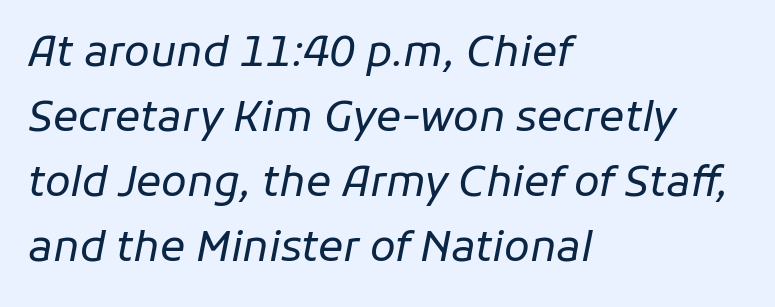
Q: Is the text bold? A: No.
Q: Is the text italic (slanted)? A: Yes, it leans right by about 11 degrees.
Q: Is the text underlined? A: No.
Q: How is the paragraph aligned? A: Left-aligned.
Q: Is the spacing between letters normal or unusually wide? A: Normal.
Q: Is the spacing between lines tight, normal or loose? A: Normal.
Q: Width (condensed, normal, or wide)? A: Normal.
Q: Stroke contrast? A: Low.
Q: x-height? A: Medium.
Q: Monospaced? A: No.
